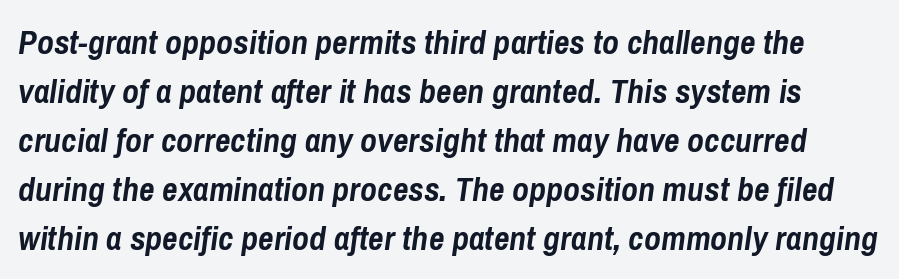
Looks like regular typesetting: each glyph gets only the width it needs. Heavy, bold letterforms. The area under the type is left untouched. Letter spacing: default. Each new line begins a customary step beneath the previous one.
